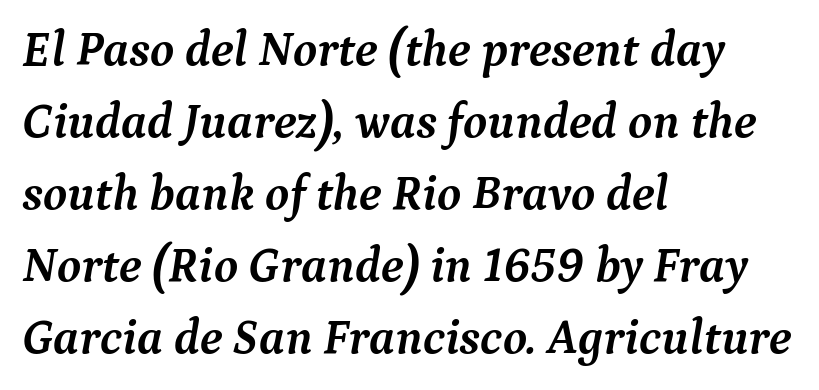
Notice how the stems are inclined rather than vertical — that's the hallmark of italics. Decoration check: the copy has no underline. Type style note: has serifs. Does the copy run flush right? No — it runs flush left.
